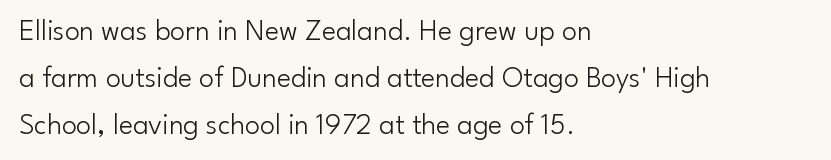
Q: Is the text bold? A: No.
Q: Is the text italic (slanted)? A: No, it is upright.
Q: Is the typeface a serif or a sans-serif typeface? A: Sans-serif.
Q: Is the text underlined? A: No.
Q: How is the paragraph aligned? A: Left-aligned.
Q: Is the spacing between letters normal or unusually wide? A: Normal.
Q: Is the spacing between lines tight, normal or loose? A: Normal.
Q: Width (condensed, normal, or wide)? A: Normal.
Q: Stroke contrast? A: Low.
Q: x-height? A: Small.
Q: Monospaced? A: No.
